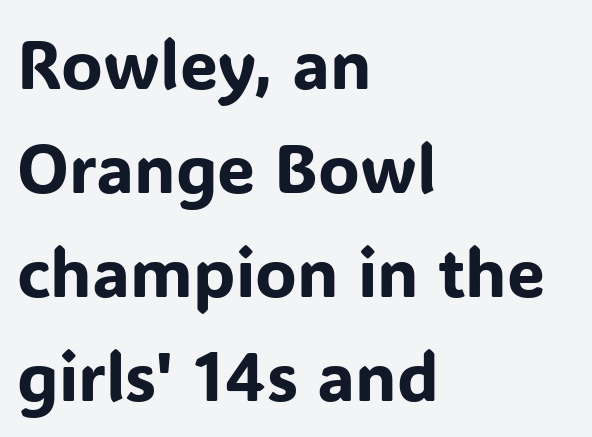
{"serif": "no", "italic": "no", "width": "normal", "stroke_contrast": "low", "x_height": "medium", "monospaced": "no", "underline": "no", "align": "left", "line_spacing": "normal", "line_spacing_ratio": 1.53, "letter_spacing": "normal", "letter_spacing_em": 0.0, "glyph_px": 68}
